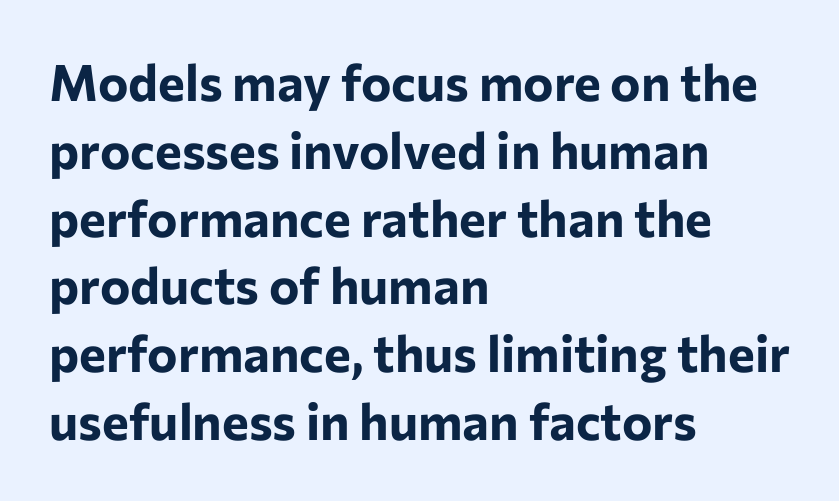
Varying glyph widths throughout — classic text-font behaviour. Typographic density is high because the face is bold. Compared with a centered layout, this one pins lines to the left instead. Notice how the stems are strictly vertical — no italics here.
